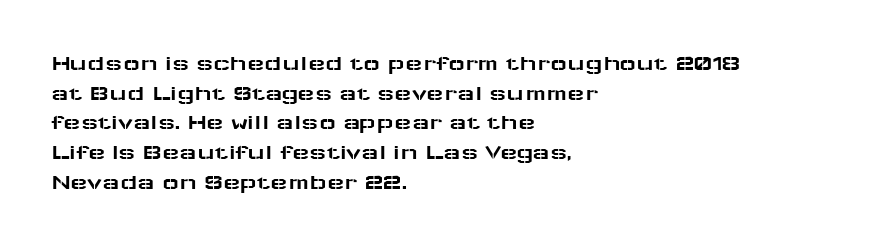
The image shows 23 px text type, upright; set left-aligned, normal line spacing (1.29x), normal letter spacing, not underlined.
